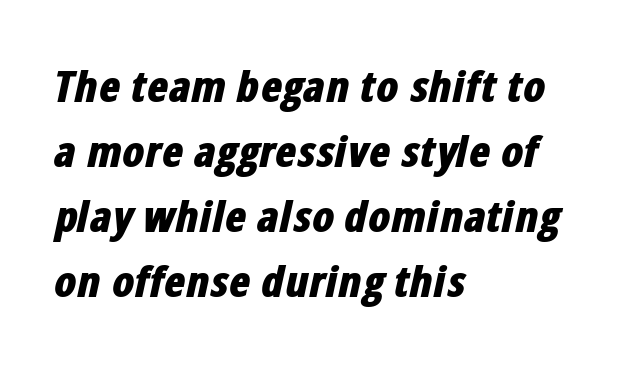
The image shows 44 px bold, condensed type, italic (leaning right); set left-aligned, normal line spacing (1.48x), normal letter spacing, not underlined; low stroke contrast and a medium x-height.
